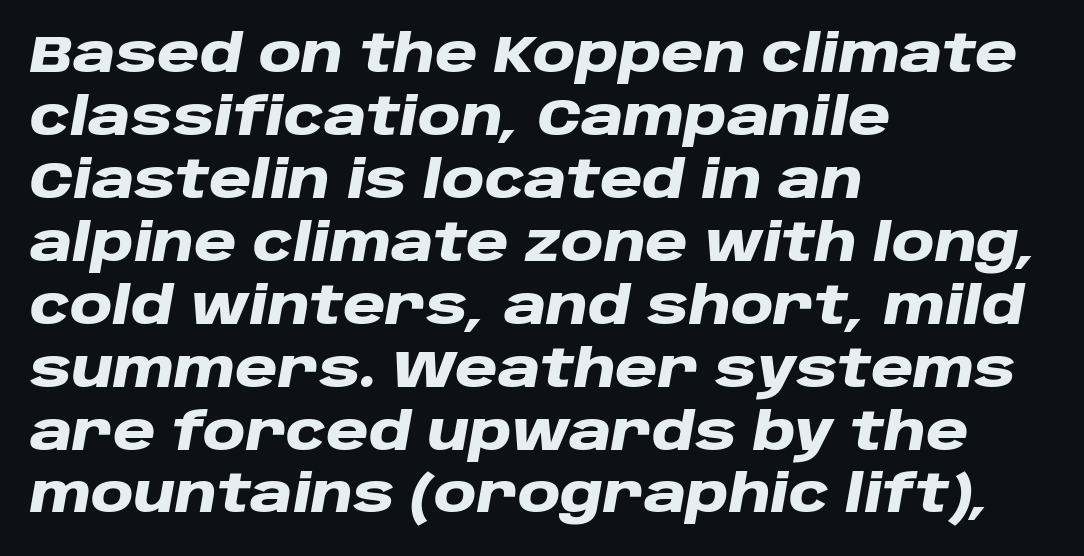
Q: Is the text bold? A: Yes.
Q: Is the text italic (slanted)? A: Yes, it leans right by about 10 degrees.
Q: Is the text underlined? A: No.
Q: How is the paragraph aligned? A: Left-aligned.
Q: Is the spacing between letters normal or unusually wide? A: Normal.
Q: Width (condensed, normal, or wide)? A: Wide.
Q: Stroke contrast? A: Low.
Q: x-height? A: Large.
Q: Monospaced? A: No.
